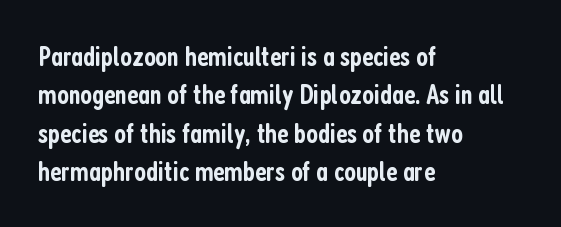
{"serif": "no", "italic": "no", "bold": "semi", "weight": "semibold", "width": "condensed", "stroke_contrast": "low", "x_height": "medium", "monospaced": "no", "underline": "no", "align": "left", "line_spacing": "normal", "line_spacing_ratio": 1.37, "letter_spacing": "normal", "letter_spacing_em": 0.0, "glyph_px": 28}
